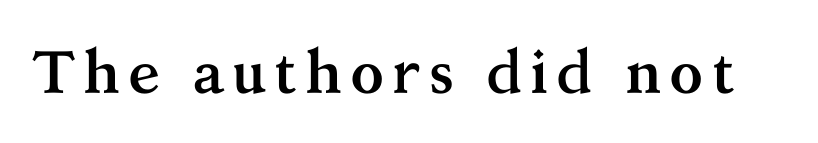
Do the characters align in a grid? No, the font is proportional. Italic? Not at all — the glyphs are vertical. Each row of text sits above clean, open space. As a designer I'd log this as weight 700, bold. Does the type have serifs? Yes, each stem ends in a small foot.
